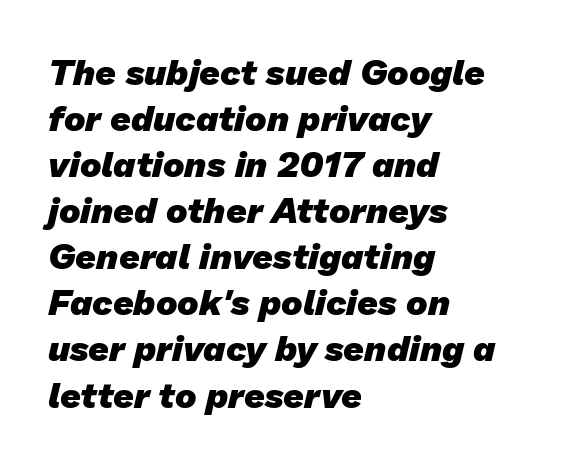
Is there much room between lines? A standard amount, neither cramped nor airy. The gaps between neighbouring characters are ordinary and unremarkable. The specimen omits any rule beneath the text block's lines. I'd call this a sans setting — the letters go barefoot. Is this a fixed-width face? No — the glyphs have proportional, varying widths.
